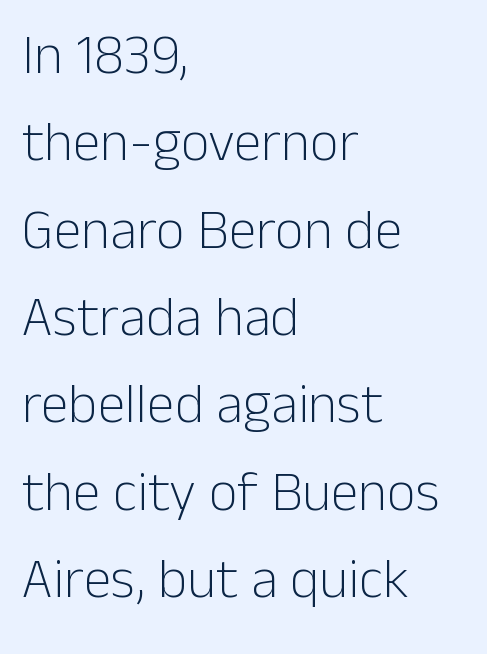
Underlining? Definitely not there. A student would call this left alignment; a typographer would say flush left, rag right. Think of a printed novel: that variable character pitch is what you see here. Letter spacing: default. What kind of face is this? One without serifs — a sans. The designer left line spacing at the default.
